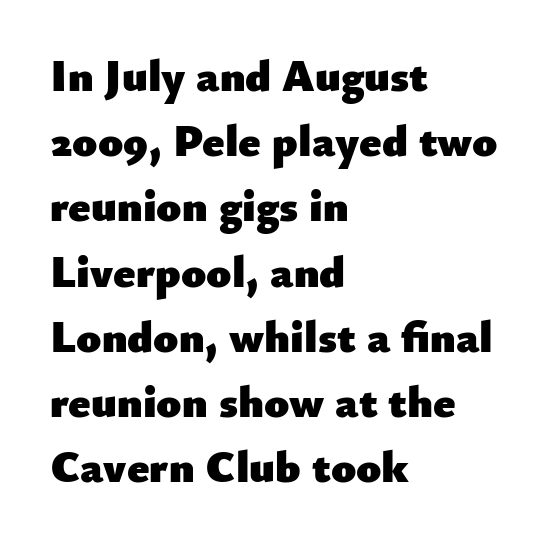
{"serif": "no", "italic": "no", "bold": "yes", "weight": "heavy", "width": "normal", "stroke_contrast": "low", "x_height": "small", "monospaced": "no", "underline": "no", "align": "left", "line_spacing": "normal", "line_spacing_ratio": 1.45, "letter_spacing": "normal", "letter_spacing_em": 0.0, "glyph_px": 45}
